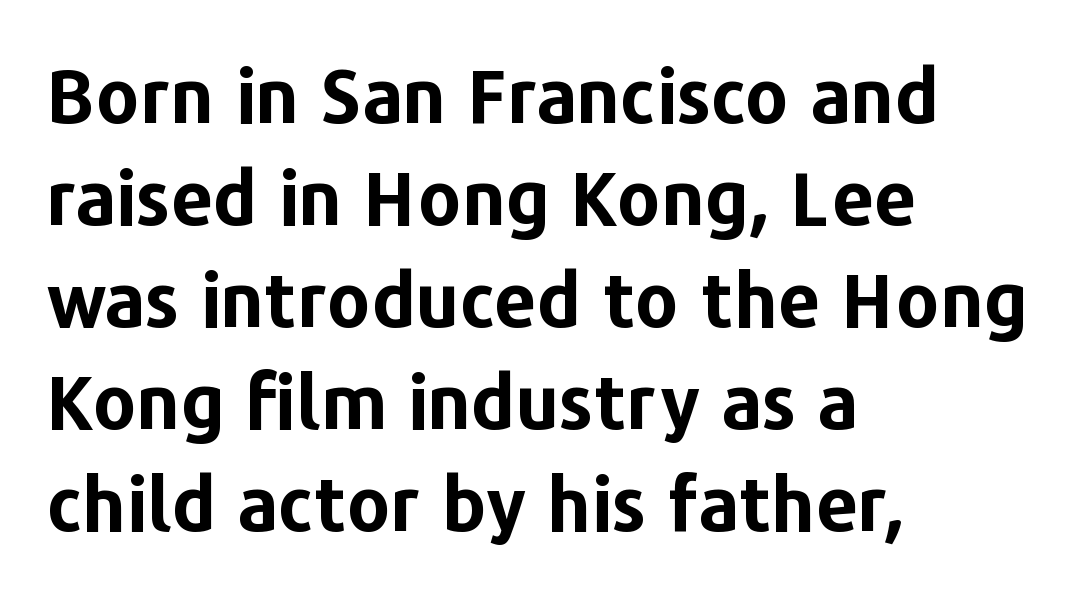
Q: Is the text bold? A: Yes.
Q: Is the text italic (slanted)? A: No, it is upright.
Q: Is the typeface a serif or a sans-serif typeface? A: Sans-serif.
Q: Is the text underlined? A: No.
Q: How is the paragraph aligned? A: Left-aligned.
Q: Is the spacing between letters normal or unusually wide? A: Normal.
Q: Is the spacing between lines tight, normal or loose? A: Normal.
Q: Width (condensed, normal, or wide)? A: Normal.
Q: Stroke contrast? A: Low.
Q: x-height? A: Medium.
Q: Monospaced? A: No.
